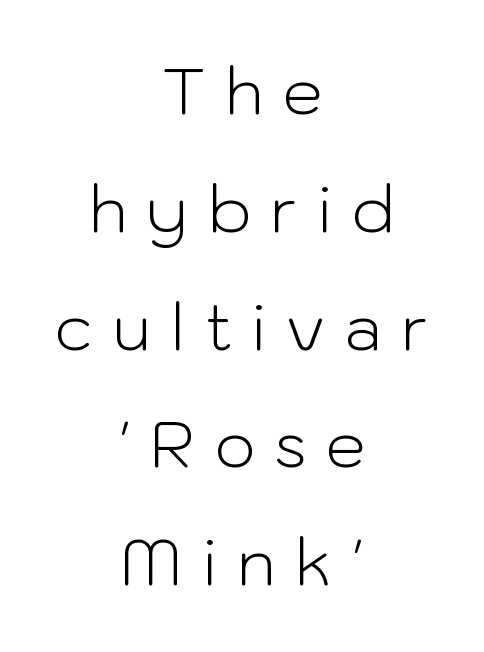
{"serif": "no", "italic": "no", "bold": "no", "weight": "light", "width": "normal", "stroke_contrast": "low", "x_height": "medium", "monospaced": "no", "underline": "no", "align": "center", "line_spacing_ratio": 1.84, "letter_spacing": "wide", "letter_spacing_em": 0.3, "glyph_px": 64}
